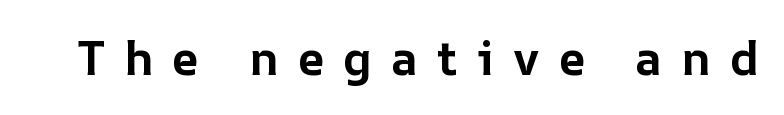
The image shows 47 px bold type, upright; set unusually wide letter spacing (+0.4 em), not underlined; low stroke contrast and a medium x-height.
